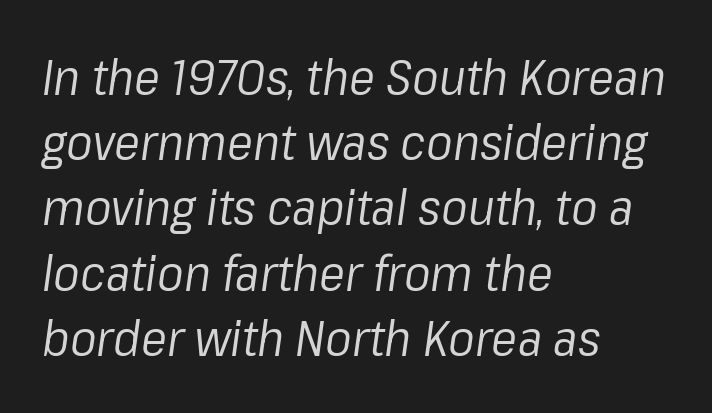
The image shows 49 px regular-weight type, italic (leaning right); set left-aligned, normal line spacing (1.33x), normal letter spacing, not underlined; low stroke contrast and a medium x-height.
